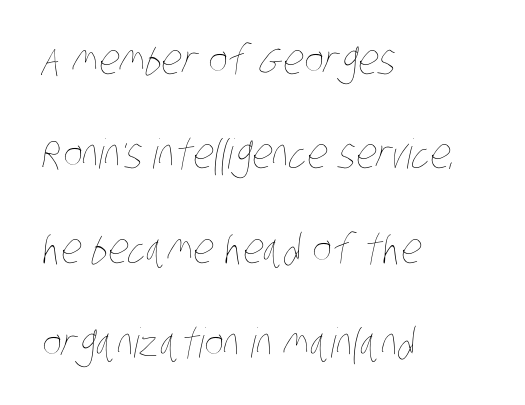
{"bold": "no", "weight": "thin", "width": "condensed", "stroke_contrast": "low", "x_height": "large", "monospaced": "no", "underline": "no", "align": "left", "line_spacing": "loose", "line_spacing_ratio": 2.3, "letter_spacing": "normal", "letter_spacing_em": 0.0, "glyph_px": 41}
